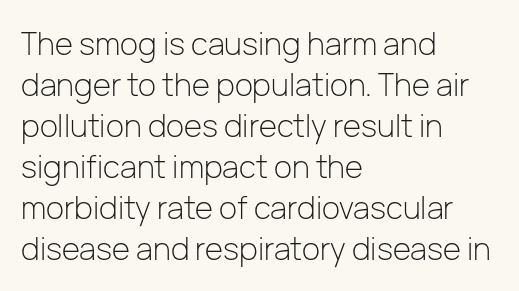
The image shows 31 px light sans-serif type, upright; set left-aligned, normal line spacing (1.32x), normal letter spacing, not underlined; low stroke contrast and a medium x-height.
